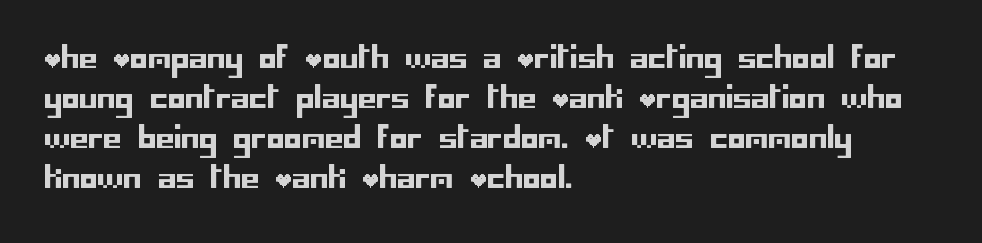
{"serif": "no", "italic": "no", "width": "normal", "stroke_contrast": "low", "x_height": "large", "underline": "no", "align": "left", "line_spacing": "normal", "line_spacing_ratio": 1.38, "letter_spacing": "normal", "letter_spacing_em": 0.0, "glyph_px": 29}
